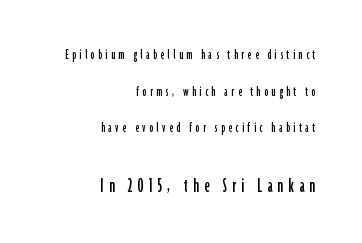
Caption: expanded tracking, letters set apart. Reading down the block, your eye finds every line finishing at a fixed right position. Vertical strokes here are truly vertical. Is the lower block the larger one? Yes — the lower block carries the bigger type.
